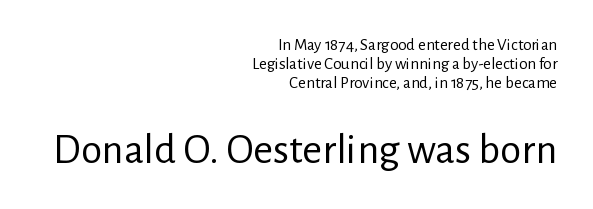
{"serif": "no", "italic": "no", "bold": "no", "weight": "regular", "width": "normal", "stroke_contrast": "low", "x_height": "medium", "monospaced": "no", "underline": "no", "align": "right", "line_spacing": "tight", "line_spacing_ratio": 1.13, "letter_spacing": "normal", "letter_spacing_em": 0.0, "larger_block": "second", "size_ratio": 2.53, "glyph_px": 43}
